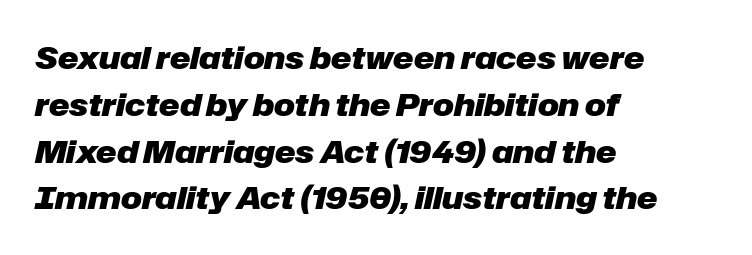
The image shows 31 px heavy type, italic (leaning right); set left-aligned, normal line spacing (1.51x), normal letter spacing, not underlined; low stroke contrast and a medium x-height.
